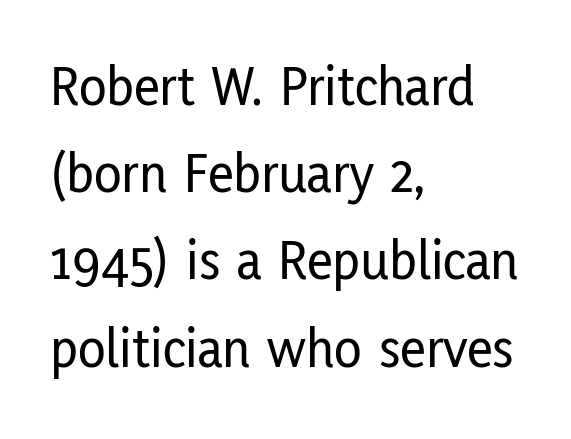
Q: Is the text italic (slanted)? A: No, it is upright.
Q: Is the typeface a serif or a sans-serif typeface? A: Sans-serif.
Q: Is the text underlined? A: No.
Q: How is the paragraph aligned? A: Left-aligned.
Q: Is the spacing between letters normal or unusually wide? A: Normal.
Q: Is the spacing between lines tight, normal or loose? A: Normal.
Q: Width (condensed, normal, or wide)? A: Condensed.
Q: Stroke contrast? A: Low.
Q: x-height? A: Medium.
Q: Monospaced? A: No.
